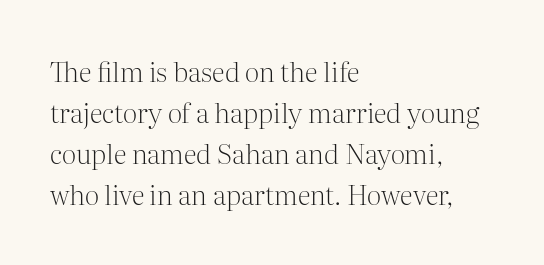
The image shows 27 px text type, upright; set left-aligned, normal line spacing (1.52x), normal letter spacing, not underlined.
